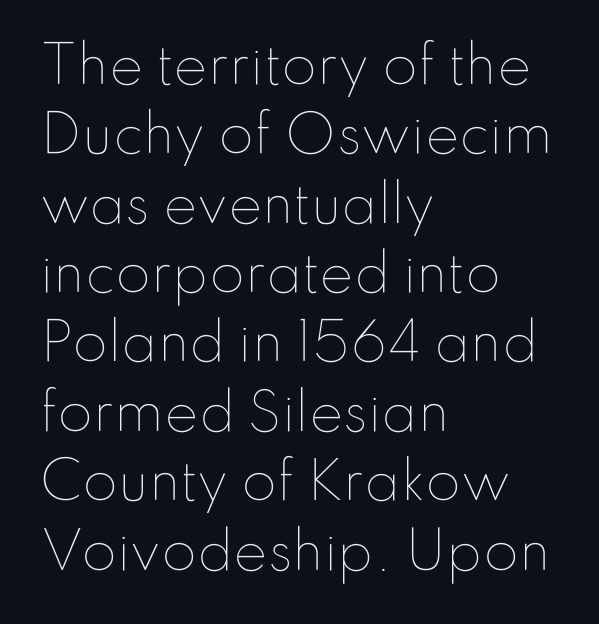
The image shows 51 px thin type, upright; set left-aligned, normal line spacing (1.36x), normal letter spacing, not underlined; low stroke contrast and a small x-height.
